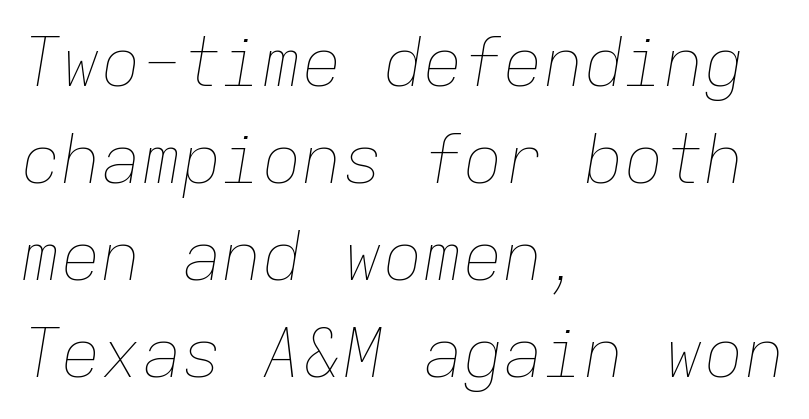
Q: Is the text bold? A: No.
Q: Is the text italic (slanted)? A: Yes, it leans right by about 9 degrees.
Q: Is the text underlined? A: No.
Q: How is the paragraph aligned? A: Left-aligned.
Q: Is the spacing between letters normal or unusually wide? A: Normal.
Q: Is the spacing between lines tight, normal or loose? A: Normal.
Q: Width (condensed, normal, or wide)? A: Normal.
Q: Stroke contrast? A: Low.
Q: x-height? A: Medium.
Q: Monospaced? A: Yes.
